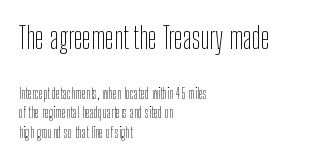
The image shows 30 px thin, condensed sans-serif type, upright; set left-aligned, normal line spacing (1.39x), normal letter spacing, not underlined; the first (top) block is 2.14x larger; low stroke contrast and a medium x-height.
